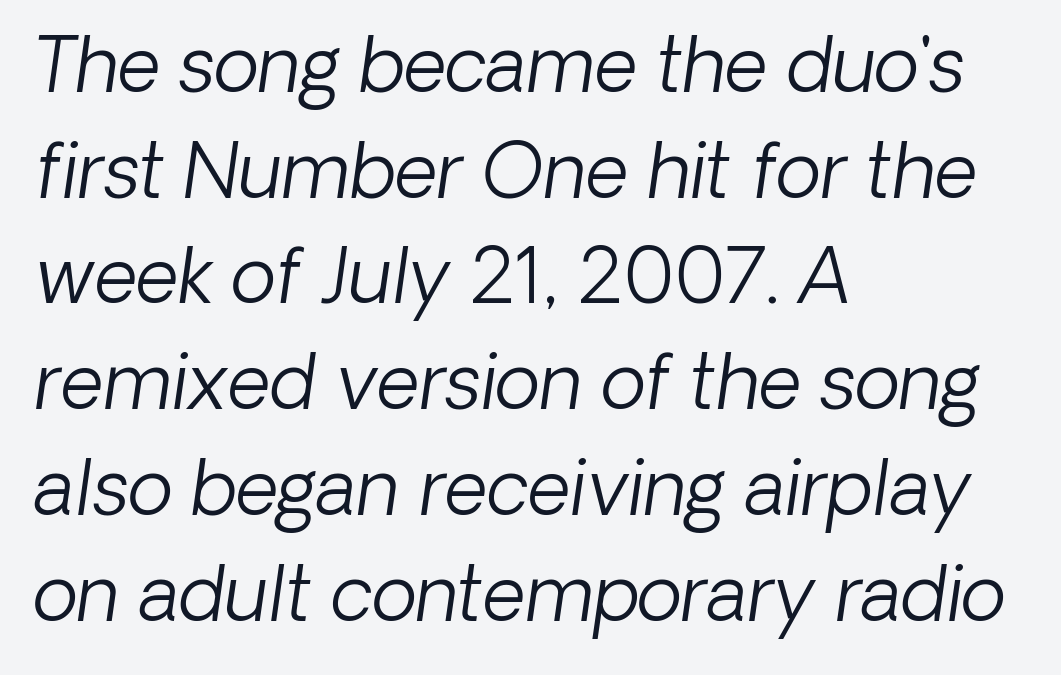
Q: Is the text bold? A: No.
Q: Is the typeface a serif or a sans-serif typeface? A: Sans-serif.
Q: Is the text underlined? A: No.
Q: How is the paragraph aligned? A: Left-aligned.
Q: Is the spacing between letters normal or unusually wide? A: Normal.
Q: Is the spacing between lines tight, normal or loose? A: Normal.
Q: Width (condensed, normal, or wide)? A: Normal.
Q: Stroke contrast? A: Low.
Q: x-height? A: Medium.
Q: Monospaced? A: No.
